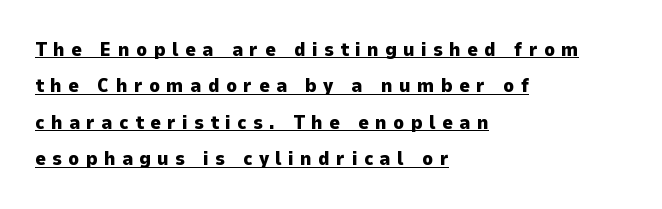
Q: Is the text bold? A: Yes.
Q: Is the text italic (slanted)? A: No, it is upright.
Q: Is the text underlined? A: Yes.
Q: How is the paragraph aligned? A: Left-aligned.
Q: Is the spacing between letters normal or unusually wide? A: Unusually wide.
